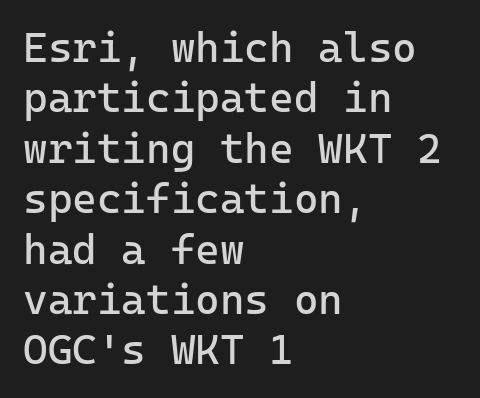
Q: Is the text bold? A: No.
Q: Is the text italic (slanted)? A: No, it is upright.
Q: Is the typeface a serif or a sans-serif typeface? A: Sans-serif.
Q: Is the text underlined? A: No.
Q: How is the paragraph aligned? A: Left-aligned.
Q: Is the spacing between letters normal or unusually wide? A: Normal.
Q: Width (condensed, normal, or wide)? A: Normal.
Q: Stroke contrast? A: Low.
Q: x-height? A: Medium.
Q: Monospaced? A: Yes.
